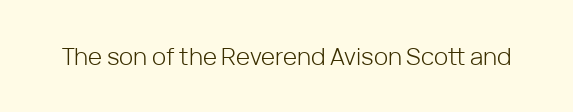
Only glyphs here, with clear space below each row. Notice how the stems are strictly vertical — no italics here. Between one letter and the next there's only the usual sliver of space. Is this a heavy cut? Hardly; it is regular or lighter.
